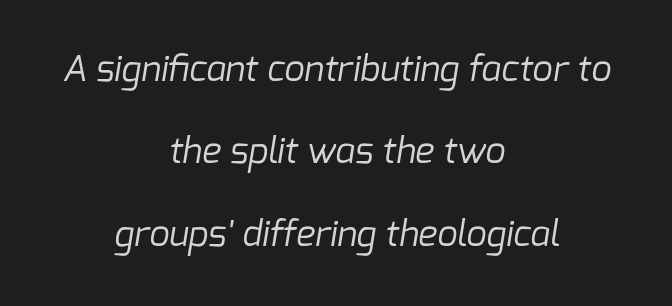
Compared with a typical body face, this is equally light or lighter still. The words here are not underlined. The designer dialed line spacing up above the default. Notice how the passage keeps no hard edge, just a central spine.
